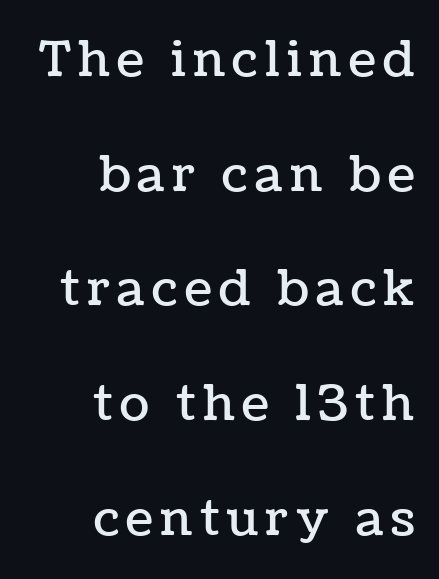
Q: Is the text italic (slanted)? A: No, it is upright.
Q: Is the text underlined? A: No.
Q: How is the paragraph aligned? A: Right-aligned.
Q: Is the spacing between lines tight, normal or loose? A: Loose.
Q: Width (condensed, normal, or wide)? A: Normal.
Q: Stroke contrast? A: Low.
Q: x-height? A: Medium.
Q: Monospaced? A: No.
